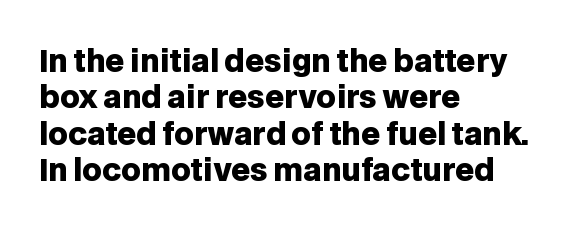
Regarding serifs, this sample does without them. Notice how the stems are strictly vertical — no italics here. Descenders hang freely into open space. If you drew a ruler down the left edge, every line would touch it.
